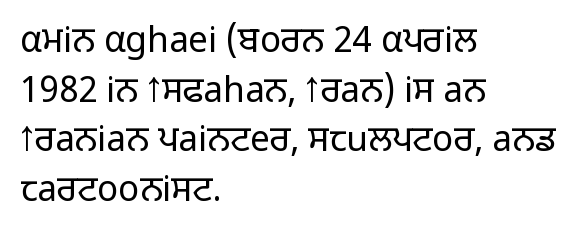
{"serif": "no", "italic": "no", "bold": "no", "weight": "light", "width": "normal", "stroke_contrast": "low", "x_height": "medium", "monospaced": "no", "underline": "no", "align": "left", "line_spacing": "normal", "line_spacing_ratio": 1.42, "letter_spacing": "normal", "letter_spacing_em": 0.0, "glyph_px": 35}
